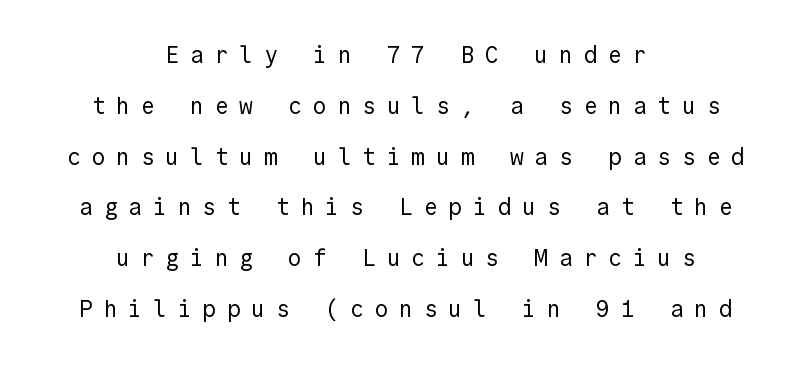
{"italic": "no", "bold": "no", "underline": "no", "align": "center", "line_spacing": "loose", "line_spacing_ratio": 2.21, "letter_spacing": "wide", "letter_spacing_em": 0.47, "glyph_px": 23}
